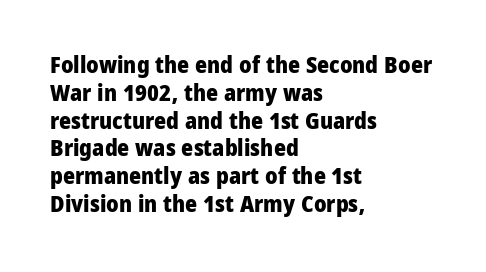
{"italic": "no", "bold": "yes", "underline": "no", "align": "left", "line_spacing_ratio": 1.21, "letter_spacing": "normal", "letter_spacing_em": 0.0, "glyph_px": 23}
